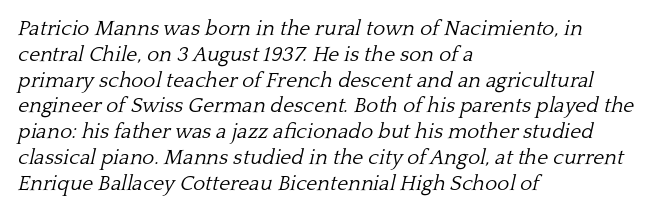
{"italic": "yes", "lean": "right", "slant_degrees": 13, "bold": "no", "underline": "no", "align": "left", "line_spacing_ratio": 1.23, "letter_spacing": "normal", "letter_spacing_em": 0.0, "glyph_px": 21}
